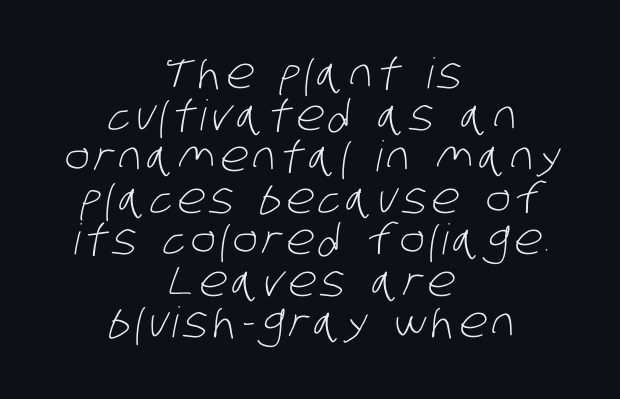
The image shows 42 px light, condensed sans-serif type; set centered, tight line spacing (0.99x), not underlined; low stroke contrast and a large x-height.
